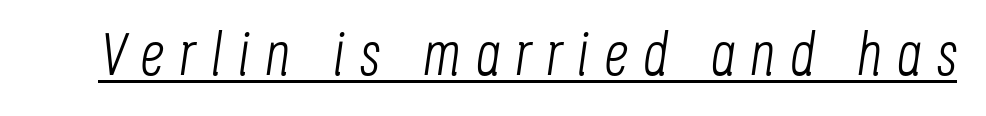
{"italic": "yes", "lean": "right", "slant_degrees": 8, "bold": "no", "weight": "light", "width": "condensed", "stroke_contrast": "low", "x_height": "large", "monospaced": "no", "underline": "yes", "letter_spacing": "wide", "letter_spacing_em": 0.24, "glyph_px": 61}
